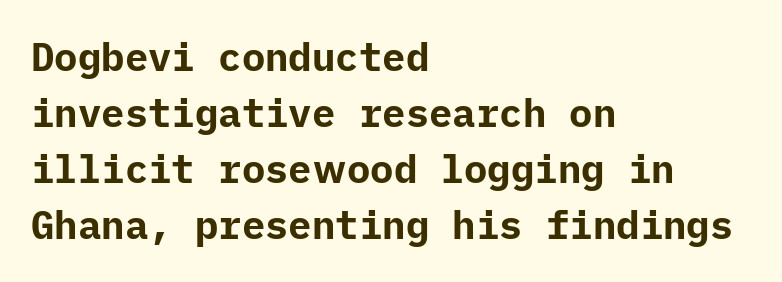
The image shows 39 px bold sans-serif type, upright; set left-aligned, normal line spacing (1.44x), normal letter spacing, not underlined; low stroke contrast and a medium x-height.
